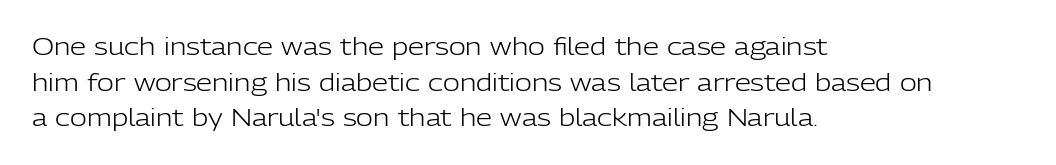
Q: Is the text bold? A: No.
Q: Is the text italic (slanted)? A: No, it is upright.
Q: Is the text underlined? A: No.
Q: How is the paragraph aligned? A: Left-aligned.
Q: Is the spacing between letters normal or unusually wide? A: Normal.
Q: Is the spacing between lines tight, normal or loose? A: Normal.
